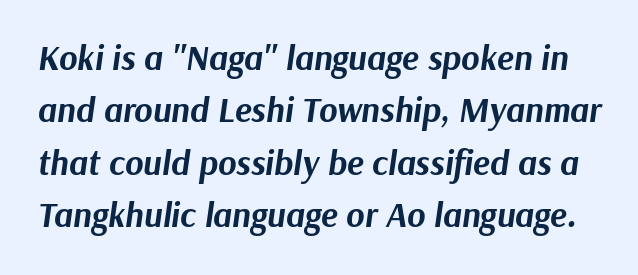
This sample has the flowing, uneven cadence of proportional lettering. The passage shown has conventional tracking throughout. The letters are bold, with thick, heavy strokes. Italic: yes, the glyphs are oblique. If you measured baseline to baseline, you'd find a middling distance. The baseline area is clear.
